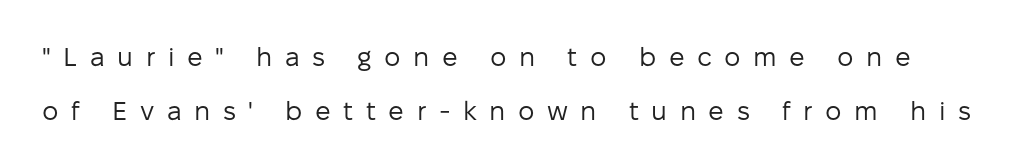
Q: Is the text bold? A: No.
Q: Is the text italic (slanted)? A: No, it is upright.
Q: Is the text underlined? A: No.
Q: Is the spacing between letters normal or unusually wide? A: Unusually wide.
Q: Is the spacing between lines tight, normal or loose? A: Loose.
